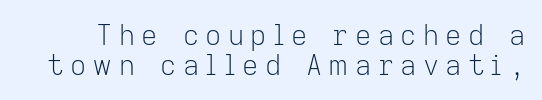
{"serif": "no", "italic": "no", "bold": "no", "weight": "light", "width": "normal", "stroke_contrast": "low", "x_height": "medium", "monospaced": "no", "underline": "no", "line_spacing": "tight", "line_spacing_ratio": 1.07, "letter_spacing": "wide", "letter_spacing_em": 0.23, "glyph_px": 28}
